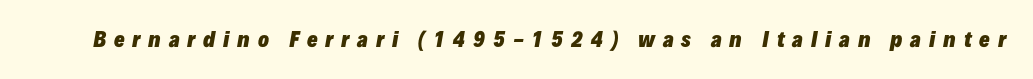
The image shows 20 px bold type, italic (leaning right); set unusually wide letter spacing (+0.39 em), not underlined.
